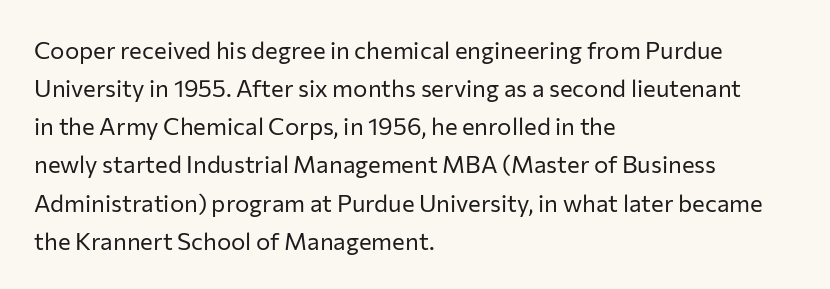
Is there much room between lines? A standard amount, neither cramped nor airy. A roman cut, with each character standing at attention. How are the letters spaced? Ordinarily, with no added tracking. This rendering features lettering with no underline. The paragraph shown leans on its left margin. The weight tops out at a normal text grade.
